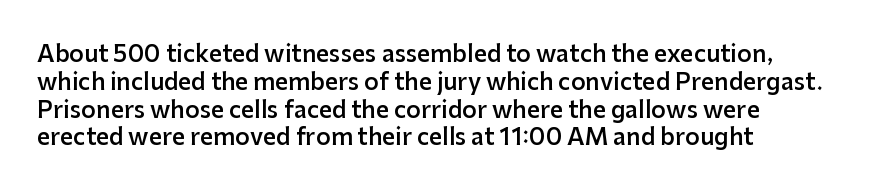
The image shows 23 px text type, upright; set left-aligned, line spacing 1.21x, normal letter spacing, not underlined.
